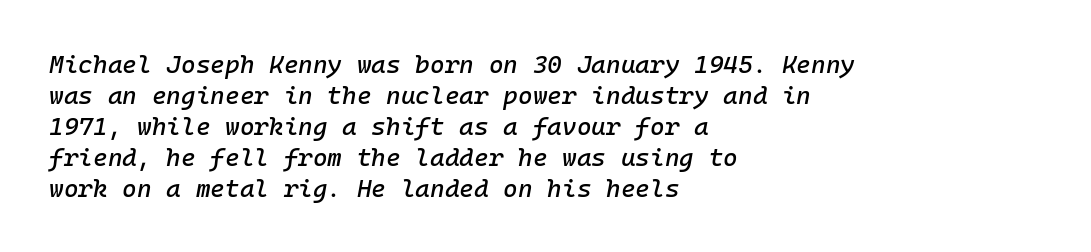
Just letters on the line, the space beneath them empty. Designer's note — italics engaged. Short note: letters normally spaced. If you drew a ruler down the left edge, every line would touch it.
